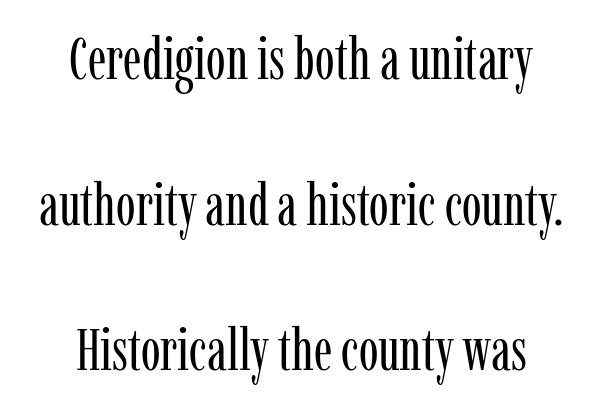
{"serif": "yes", "italic": "no", "bold": "no", "weight": "regular", "width": "condensed", "stroke_contrast": "low", "x_height": "medium", "monospaced": "no", "underline": "no", "align": "center", "line_spacing": "loose", "line_spacing_ratio": 2.47, "letter_spacing": "normal", "letter_spacing_em": 0.0, "glyph_px": 59}
